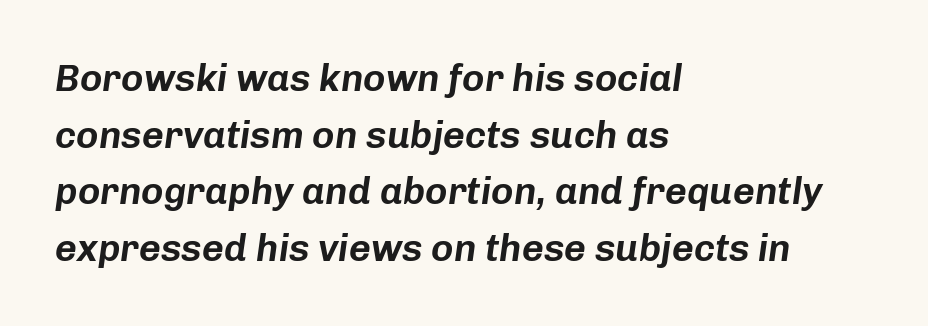
The image shows 38 px text type, italic (leaning right); set left-aligned, normal line spacing (1.49x), normal letter spacing, not underlined; low stroke contrast and a medium x-height.
